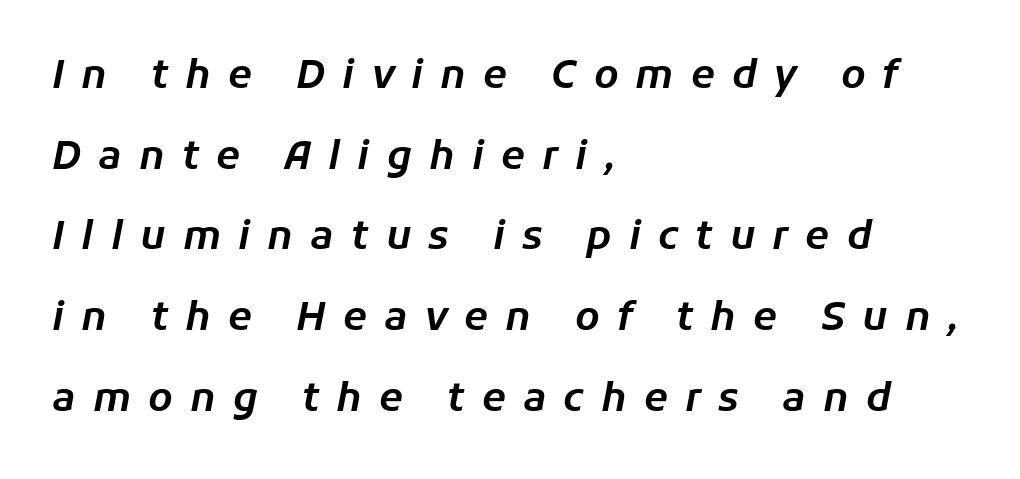
Q: Is the text italic (slanted)? A: Yes, it leans right by about 11 degrees.
Q: Is the text underlined? A: No.
Q: How is the paragraph aligned? A: Left-aligned.
Q: Is the spacing between letters normal or unusually wide? A: Unusually wide.
Q: Is the spacing between lines tight, normal or loose? A: Loose.
Q: Width (condensed, normal, or wide)? A: Normal.
Q: Stroke contrast? A: Low.
Q: x-height? A: Medium.
Q: Monospaced? A: No.
